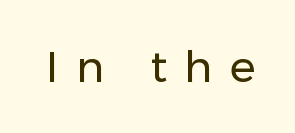
{"serif": "no", "italic": "no", "bold": "no", "weight": "regular", "width": "normal", "stroke_contrast": "low", "x_height": "medium", "monospaced": "no", "underline": "no", "letter_spacing": "wide", "letter_spacing_em": 0.39, "glyph_px": 43}
